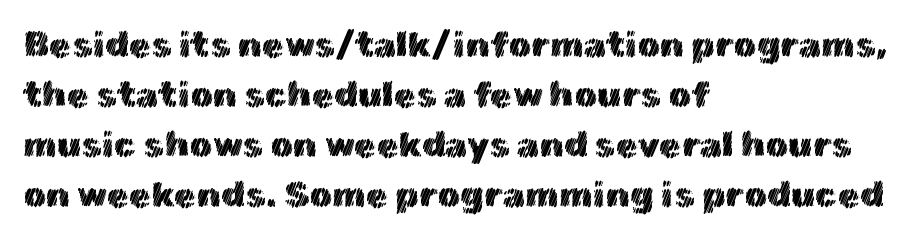
The image shows 36 px text type, upright; set left-aligned, normal line spacing (1.39x), normal letter spacing, not underlined; a medium x-height.
